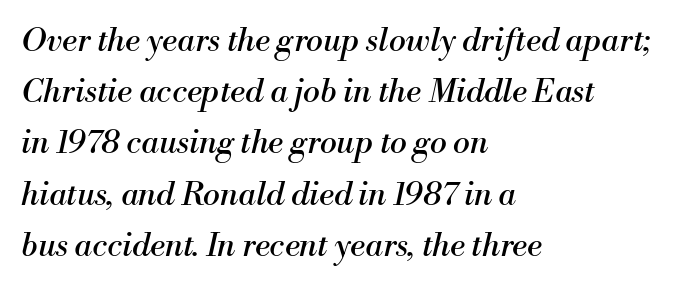
Q: Is the text bold? A: No.
Q: Is the text italic (slanted)? A: Yes, it leans right by about 13 degrees.
Q: Is the typeface a serif or a sans-serif typeface? A: Serif.
Q: Is the text underlined? A: No.
Q: How is the paragraph aligned? A: Left-aligned.
Q: Is the spacing between letters normal or unusually wide? A: Normal.
Q: Is the spacing between lines tight, normal or loose? A: Normal.
Q: Width (condensed, normal, or wide)? A: Normal.
Q: Stroke contrast? A: Medium.
Q: x-height? A: Small.
Q: Monospaced? A: No.
